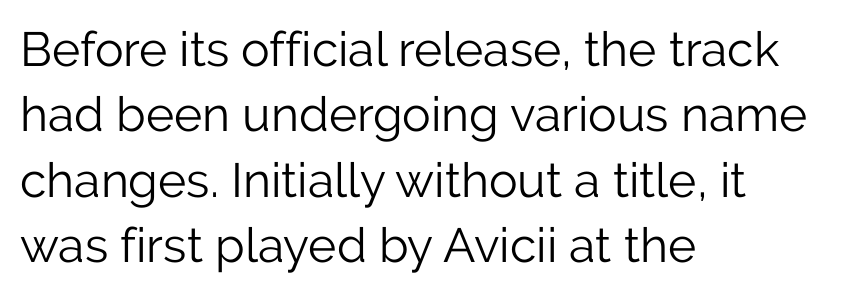
The image shows 48 px light sans-serif type, upright; set left-aligned, normal line spacing (1.36x), normal letter spacing, not underlined; low stroke contrast and a medium x-height.
